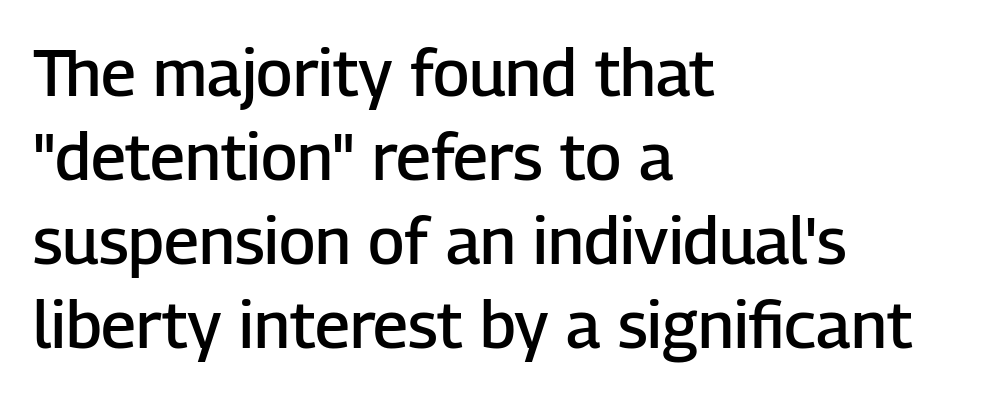
{"serif": "no", "italic": "no", "bold": "semi", "weight": "semibold", "width": "normal", "stroke_contrast": "low", "x_height": "medium", "monospaced": "no", "underline": "no", "align": "left", "line_spacing": "normal", "line_spacing_ratio": 1.29, "letter_spacing": "normal", "letter_spacing_em": 0.0, "glyph_px": 65}
